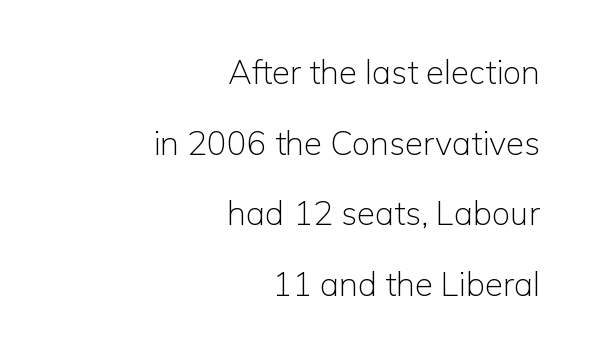
Q: Is the text bold? A: No.
Q: Is the text italic (slanted)? A: No, it is upright.
Q: Is the typeface a serif or a sans-serif typeface? A: Sans-serif.
Q: Is the text underlined? A: No.
Q: How is the paragraph aligned? A: Right-aligned.
Q: Is the spacing between letters normal or unusually wide? A: Normal.
Q: Is the spacing between lines tight, normal or loose? A: Loose.
Q: Width (condensed, normal, or wide)? A: Normal.
Q: Stroke contrast? A: Low.
Q: x-height? A: Medium.
Q: Monospaced? A: No.
